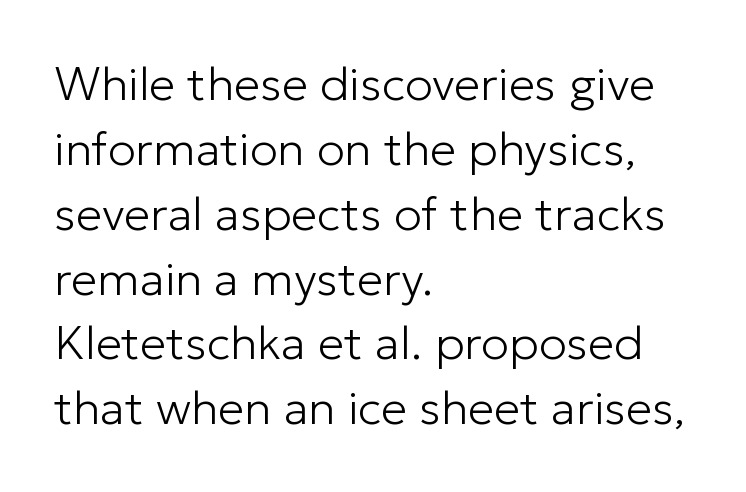
Q: Is the text bold? A: No.
Q: Is the text italic (slanted)? A: No, it is upright.
Q: Is the typeface a serif or a sans-serif typeface? A: Sans-serif.
Q: Is the text underlined? A: No.
Q: How is the paragraph aligned? A: Left-aligned.
Q: Is the spacing between letters normal or unusually wide? A: Normal.
Q: Is the spacing between lines tight, normal or loose? A: Normal.
Q: Width (condensed, normal, or wide)? A: Normal.
Q: Stroke contrast? A: Low.
Q: x-height? A: Medium.
Q: Monospaced? A: No.
